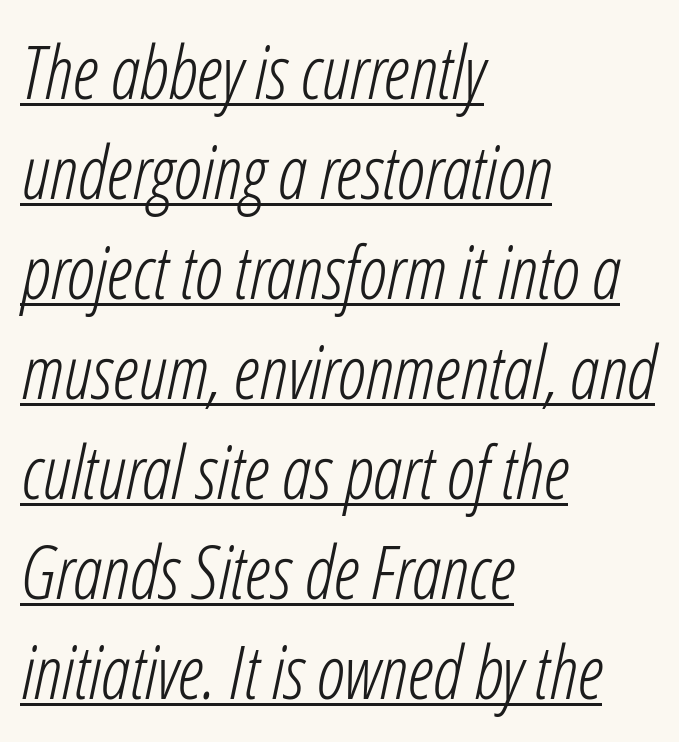
The face looks like a standard text weight, possibly lighter. The block of text has a typical density, with ordinary space between rows. These lines were composed using italics. Does the copy run flush right? No — it runs flush left.
